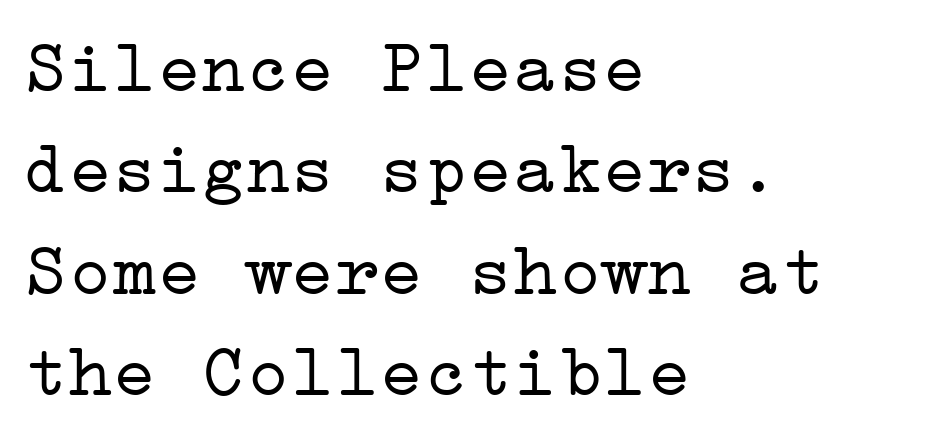
{"serif": "yes", "italic": "no", "bold": "no", "weight": "light", "width": "wide", "stroke_contrast": "low", "x_height": "medium", "underline": "no", "align": "left", "line_spacing": "normal", "line_spacing_ratio": 1.37, "letter_spacing": "normal", "letter_spacing_em": 0.0, "glyph_px": 74}
